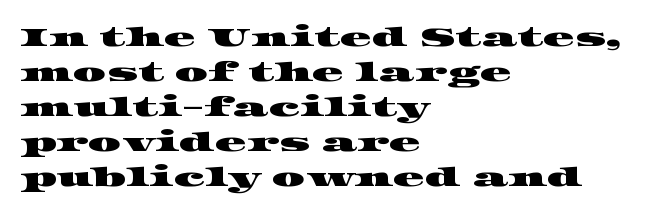
Q: Is the text underlined? A: No.
Q: How is the paragraph aligned? A: Left-aligned.
Q: Is the spacing between letters normal or unusually wide? A: Normal.
Q: Is the spacing between lines tight, normal or loose? A: Normal.
